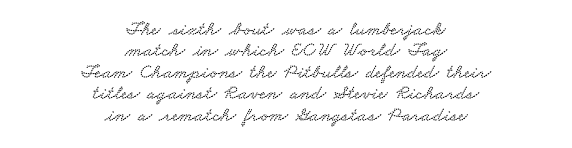
Q: Is the text underlined? A: No.
Q: How is the paragraph aligned? A: Centered.
Q: Is the spacing between letters normal or unusually wide? A: Normal.
Q: Is the spacing between lines tight, normal or loose? A: Tight.
